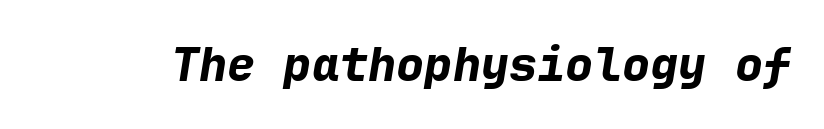
The image shows 47 px bold type, italic (leaning right), monospaced; set normal letter spacing, not underlined; low stroke contrast and a medium x-height.
